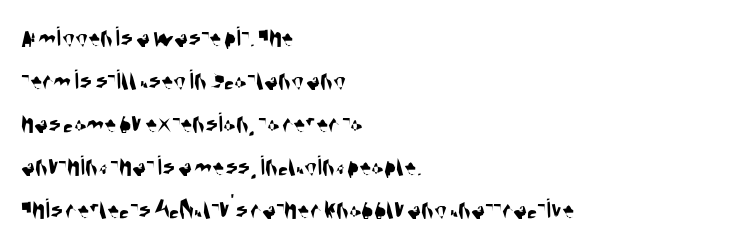
Teacher's note: observe the even left margin — that is flush-left alignment. The glyphs in this specimen are sans serif. Clear beneath every line of the passage. These lines are rendered in a variable-pitch font. The line texture is even and compact thanks to regular tracking. Normally led — the rows are evenly, conventionally spaced.
